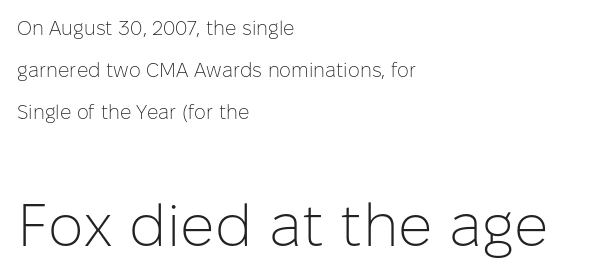
{"serif": "no", "italic": "no", "bold": "no", "weight": "light", "width": "normal", "stroke_contrast": "low", "x_height": "medium", "monospaced": "no", "underline": "no", "align": "left", "line_spacing": "loose", "line_spacing_ratio": 2.11, "letter_spacing": "normal", "letter_spacing_em": 0.0, "larger_block": "second", "size_ratio": 3.0, "glyph_px": 60}
